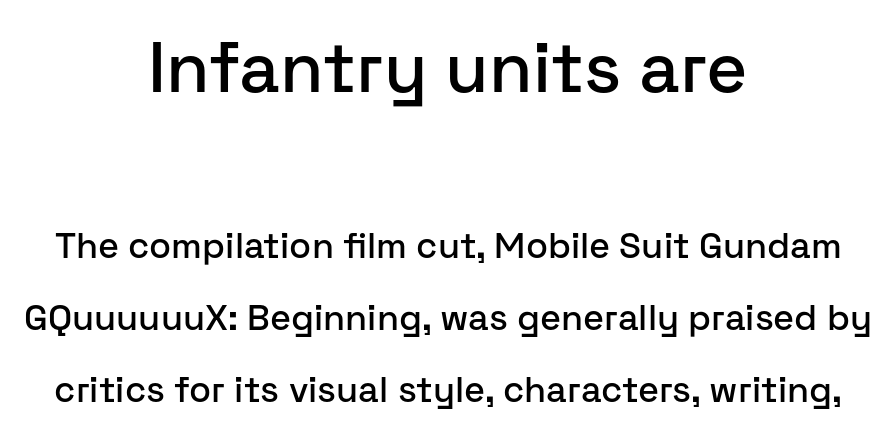
Character size in the leading block exceeds that of the trailing block. Only glyphs here, with clear space below each row. The passage shown is typed in a proportional face where columns would drift. The vertical gap from one line to the next is large. You can tell from the bare stems that sans-serif type was used.
